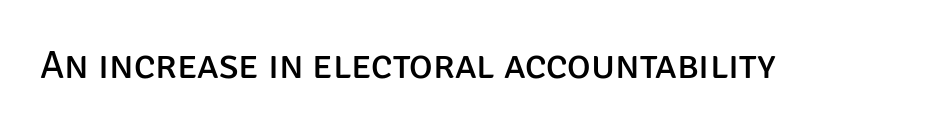
{"serif": "no", "italic": "no", "bold": "no", "weight": "regular", "width": "normal", "stroke_contrast": "low", "x_height": "large", "monospaced": "no", "underline": "no", "letter_spacing": "normal", "letter_spacing_em": 0.0, "glyph_px": 40}
